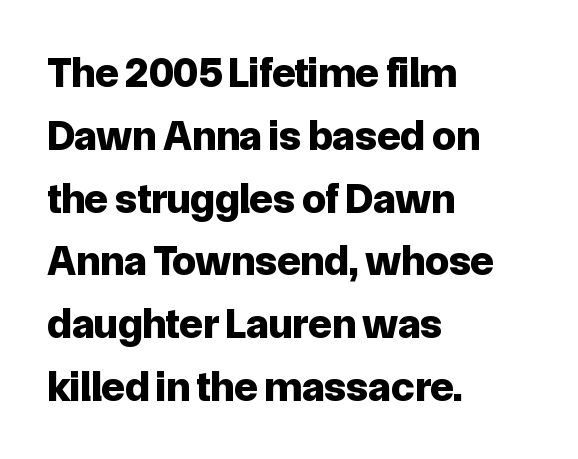
Q: Is the text bold? A: Yes.
Q: Is the text italic (slanted)? A: No, it is upright.
Q: Is the typeface a serif or a sans-serif typeface? A: Sans-serif.
Q: Is the text underlined? A: No.
Q: How is the paragraph aligned? A: Left-aligned.
Q: Is the spacing between letters normal or unusually wide? A: Normal.
Q: Is the spacing between lines tight, normal or loose? A: Normal.
Q: Width (condensed, normal, or wide)? A: Normal.
Q: Stroke contrast? A: Low.
Q: x-height? A: Medium.
Q: Monospaced? A: No.
